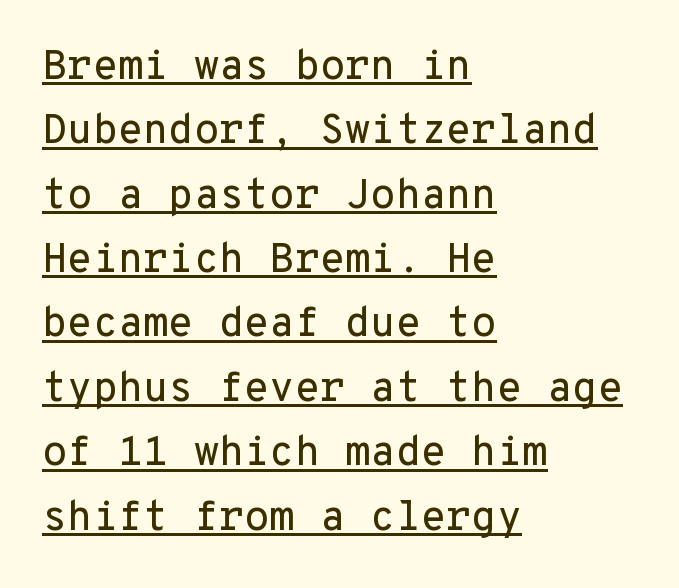
Q: Is the text italic (slanted)? A: No, it is upright.
Q: Is the typeface a serif or a sans-serif typeface? A: Sans-serif.
Q: Is the text underlined? A: Yes.
Q: How is the paragraph aligned? A: Left-aligned.
Q: Is the spacing between letters normal or unusually wide? A: Normal.
Q: Is the spacing between lines tight, normal or loose? A: Normal.
Q: Width (condensed, normal, or wide)? A: Normal.
Q: Stroke contrast? A: Low.
Q: x-height? A: Medium.
Q: Monospaced? A: Yes.
